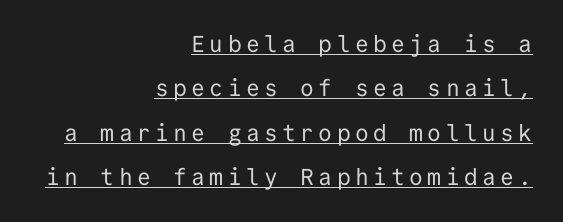
{"italic": "no", "bold": "no", "underline": "yes", "align": "right", "line_spacing": "loose", "line_spacing_ratio": 1.93, "glyph_px": 23}
